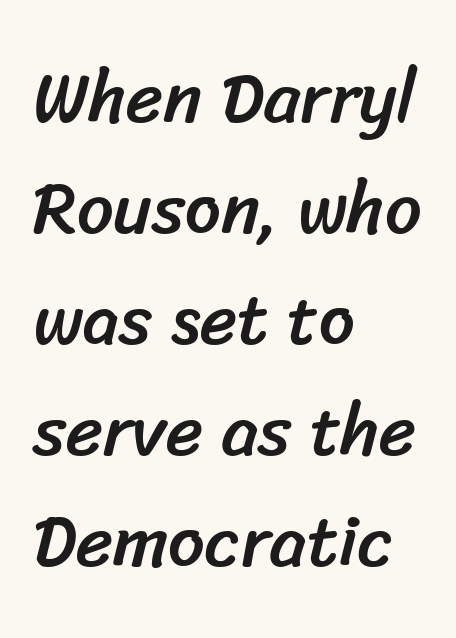
Nobody touched the tracking dial on this one. The glyphs in this specimen are sans serif. Descender tails drop into unmarked territory. Is the block centered? No — it sits flush against the left margin. These lines are rendered in a variable-pitch font. Whoever set this chose a conventional vertical rhythm.
